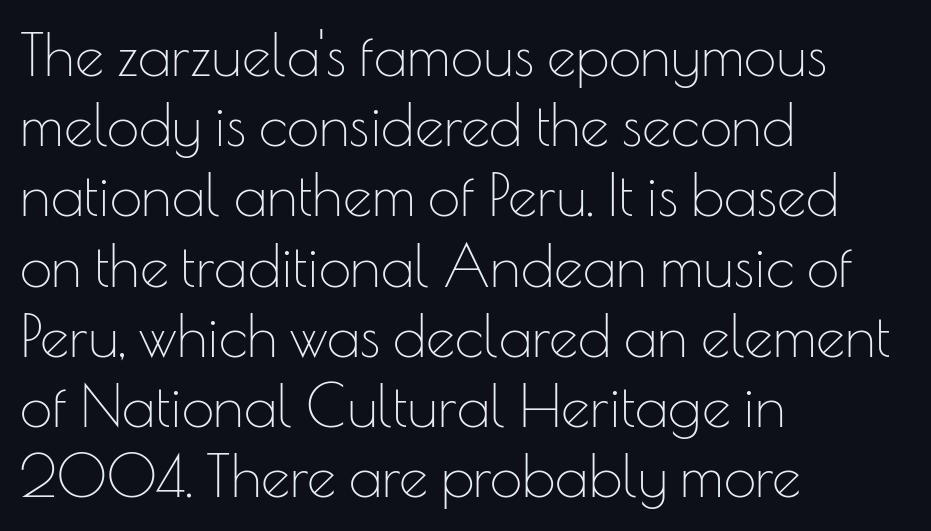
{"serif": "no", "italic": "no", "bold": "no", "weight": "thin", "width": "normal", "stroke_contrast": "low", "x_height": "small", "monospaced": "no", "underline": "no", "align": "left", "line_spacing_ratio": 1.21, "letter_spacing": "normal", "letter_spacing_em": 0.0, "glyph_px": 58}
